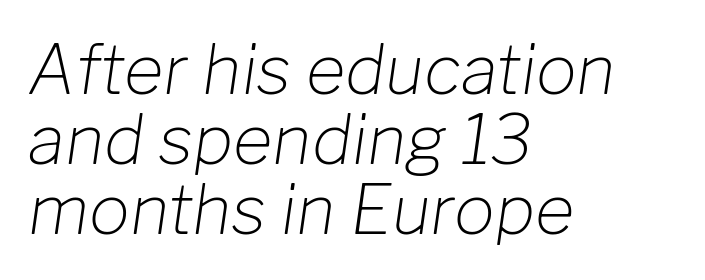
Rendered with sloped, italic letterforms. In CSS terms this would be text-align: left. The block of text is dense from top to bottom, with scant space between rows. The letters advance in unequal steps, a hallmark of proportional type. Each row of text sits above clean, open space. Counters stay open thanks to moderate or lighter strokes.
